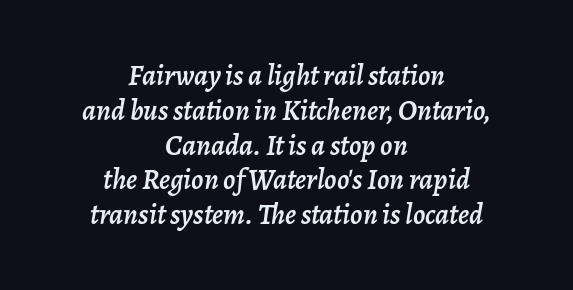
{"italic": "yes", "lean": "right", "slant_degrees": 7, "width": "normal", "stroke_contrast": "low", "x_height": "medium", "monospaced": "no", "underline": "no", "align": "center", "line_spacing_ratio": 1.2, "letter_spacing": "normal", "letter_spacing_em": 0.0, "glyph_px": 29}
